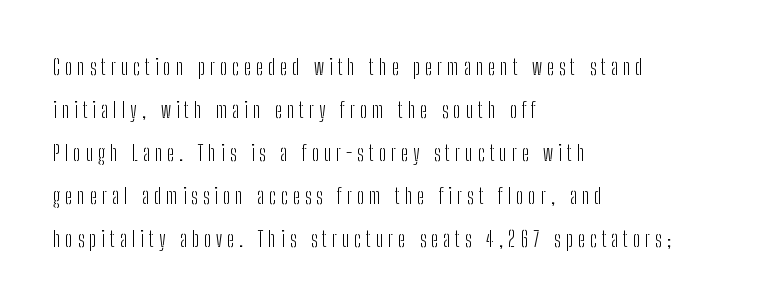
The image shows 22 px text type, upright; set left-aligned, loose line spacing (1.96x), unusually wide letter spacing (+0.23 em), not underlined.
